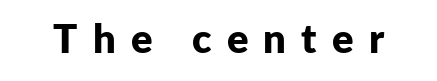
The image shows 40 px bold sans-serif type, upright; set unusually wide letter spacing (+0.38 em), not underlined; low stroke contrast and a medium x-height.
